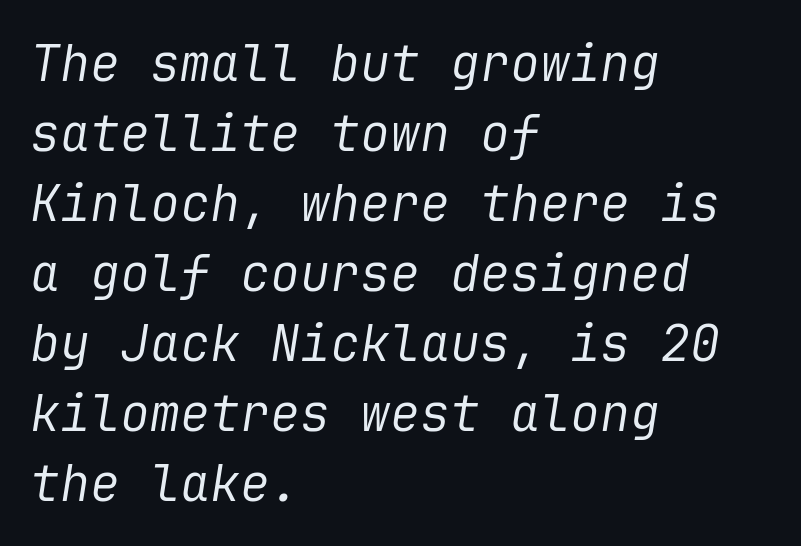
Q: Is the text bold? A: No.
Q: Is the text italic (slanted)? A: Yes, it leans right by about 9 degrees.
Q: Is the text underlined? A: No.
Q: How is the paragraph aligned? A: Left-aligned.
Q: Is the spacing between letters normal or unusually wide? A: Normal.
Q: Is the spacing between lines tight, normal or loose? A: Normal.
Q: Width (condensed, normal, or wide)? A: Normal.
Q: Stroke contrast? A: Low.
Q: x-height? A: Medium.
